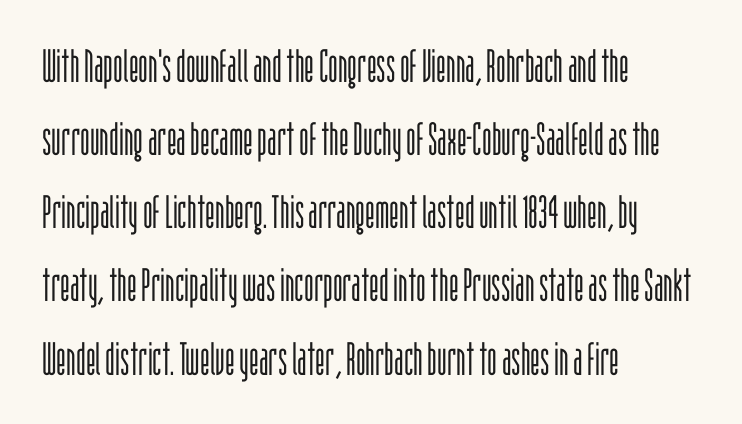
The image shows 46 px light, condensed sans-serif type, upright; set left-aligned, normal line spacing (1.59x), normal letter spacing, not underlined; low stroke contrast and a large x-height.
